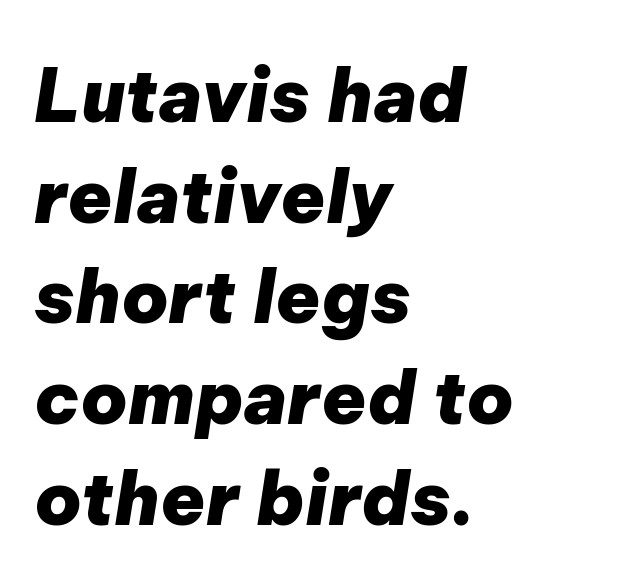
The image shows 73 px heavy type, italic (leaning right); set left-aligned, normal line spacing (1.38x), normal letter spacing, not underlined; low stroke contrast and a medium x-height.
